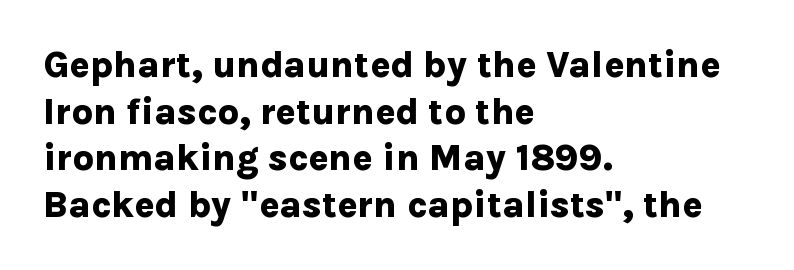
{"serif": "no", "italic": "no", "bold": "yes", "weight": "bold", "width": "normal", "stroke_contrast": "low", "x_height": "medium", "monospaced": "no", "underline": "no", "align": "left", "line_spacing": "normal", "line_spacing_ratio": 1.26, "letter_spacing": "normal", "letter_spacing_em": 0.0, "glyph_px": 37}
